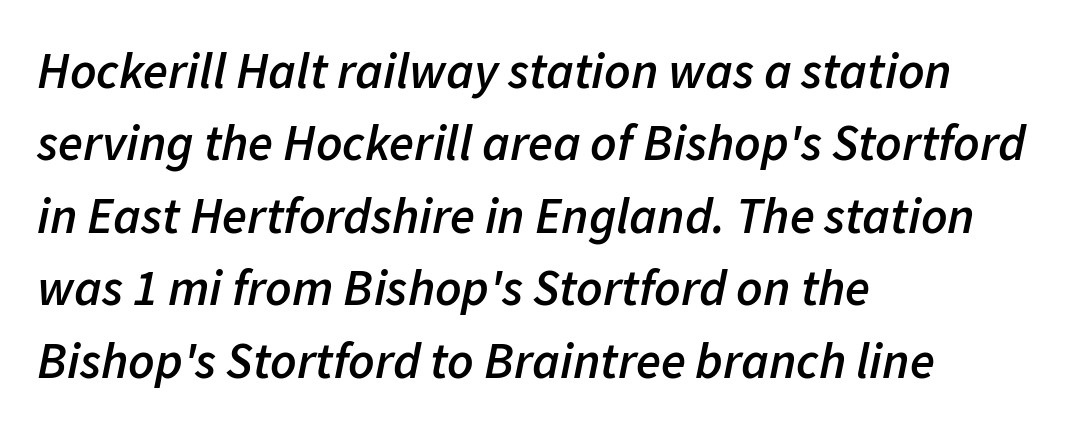
Q: Is the text bold? A: Semi-bold.
Q: Is the text italic (slanted)? A: Yes, it leans right by about 11 degrees.
Q: Is the text underlined? A: No.
Q: How is the paragraph aligned? A: Left-aligned.
Q: Is the spacing between letters normal or unusually wide? A: Normal.
Q: Is the spacing between lines tight, normal or loose? A: Normal.
Q: Width (condensed, normal, or wide)? A: Normal.
Q: Stroke contrast? A: Low.
Q: x-height? A: Medium.
Q: Monospaced? A: No.
